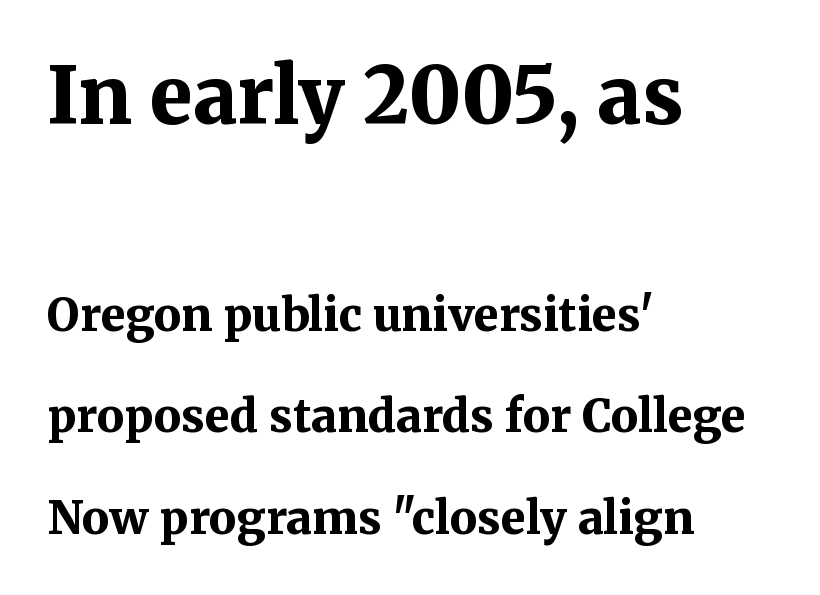
This is roman type, the default non-slanted kind. The letters carry serifs — small finishing strokes at the ends of their stems. The strip under each line holds only bare page. Typesetter's note — upper block bumped up in size, lower block left smaller. Chunky letters — that's bold for sure. The rendering anchors every line to the left-hand side.
